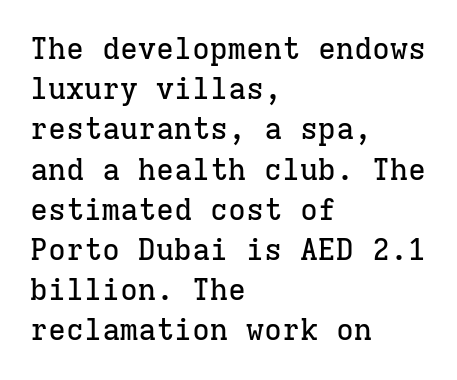
Q: Is the text italic (slanted)? A: No, it is upright.
Q: Is the typeface a serif or a sans-serif typeface? A: Serif.
Q: Is the text underlined? A: No.
Q: How is the paragraph aligned? A: Left-aligned.
Q: Is the spacing between letters normal or unusually wide? A: Normal.
Q: Is the spacing between lines tight, normal or loose? A: Normal.
Q: Width (condensed, normal, or wide)? A: Normal.
Q: Stroke contrast? A: Low.
Q: x-height? A: Medium.
Q: Monospaced? A: Yes.
